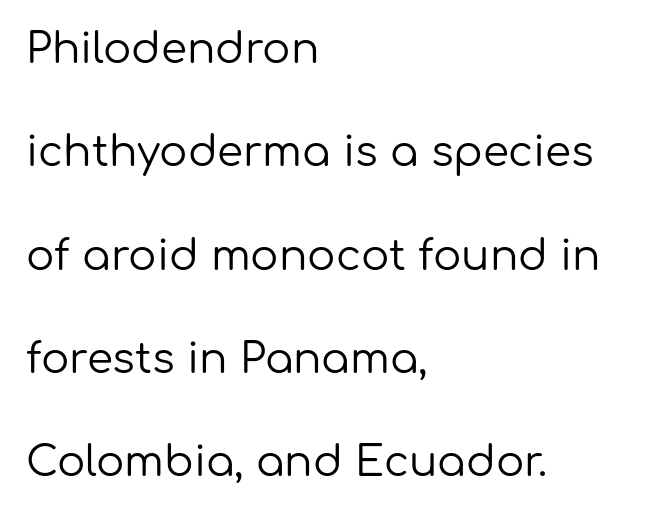
The image shows 42 px regular-weight sans-serif type, upright; set left-aligned, loose line spacing (2.46x), normal letter spacing, not underlined; low stroke contrast and a medium x-height.
